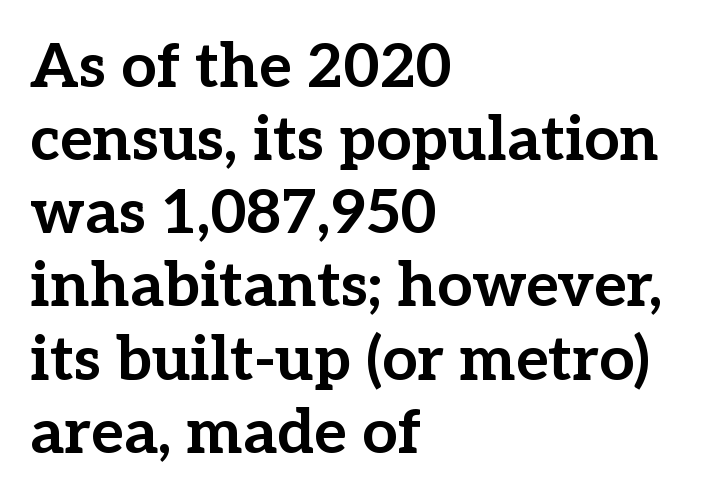
{"serif": "yes", "italic": "no", "bold": "yes", "weight": "bold", "width": "normal", "stroke_contrast": "low", "x_height": "medium", "monospaced": "no", "underline": "no", "align": "left", "line_spacing_ratio": 1.18, "letter_spacing": "normal", "letter_spacing_em": 0.0, "glyph_px": 62}
